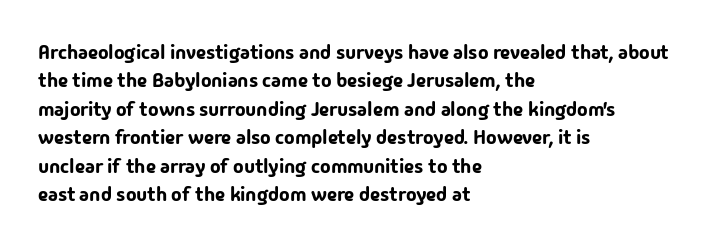
{"italic": "no", "underline": "no", "align": "left", "line_spacing": "normal", "line_spacing_ratio": 1.42, "letter_spacing": "normal", "letter_spacing_em": 0.0, "glyph_px": 20}
